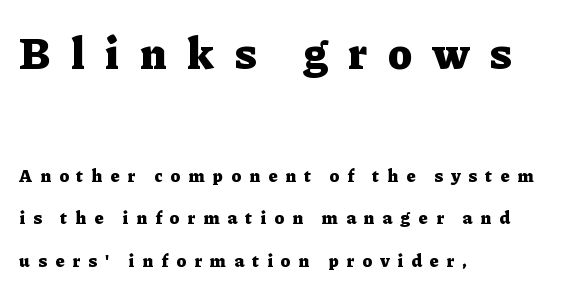
Q: Is the text bold? A: Yes.
Q: Is the text italic (slanted)? A: No, it is upright.
Q: Is the typeface a serif or a sans-serif typeface? A: Serif.
Q: Is the text underlined? A: No.
Q: How is the paragraph aligned? A: Left-aligned.
Q: Is the spacing between letters normal or unusually wide? A: Unusually wide.
Q: Is the spacing between lines tight, normal or loose? A: Loose.
Q: Which block of text is set in a larger size, the first (top) or the second (bottom)? A: The first (top) one.
Q: Width (condensed, normal, or wide)? A: Normal.
Q: Stroke contrast? A: Low.
Q: x-height? A: Medium.
Q: Monospaced? A: No.
